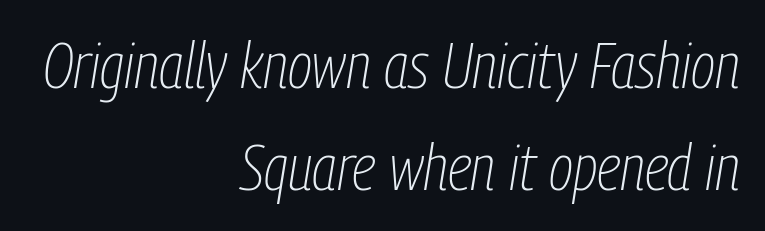
The image shows 65 px thin, condensed type, italic (leaning right); set right-aligned, normal line spacing (1.57x), normal letter spacing, not underlined; low stroke contrast and a medium x-height.
